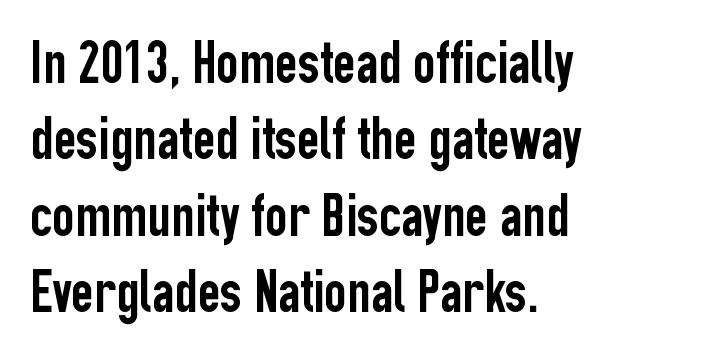
Q: Is the text italic (slanted)? A: No, it is upright.
Q: Is the typeface a serif or a sans-serif typeface? A: Sans-serif.
Q: Is the text underlined? A: No.
Q: How is the paragraph aligned? A: Left-aligned.
Q: Is the spacing between letters normal or unusually wide? A: Normal.
Q: Width (condensed, normal, or wide)? A: Condensed.
Q: Stroke contrast? A: Low.
Q: x-height? A: Medium.
Q: Monospaced? A: No.
